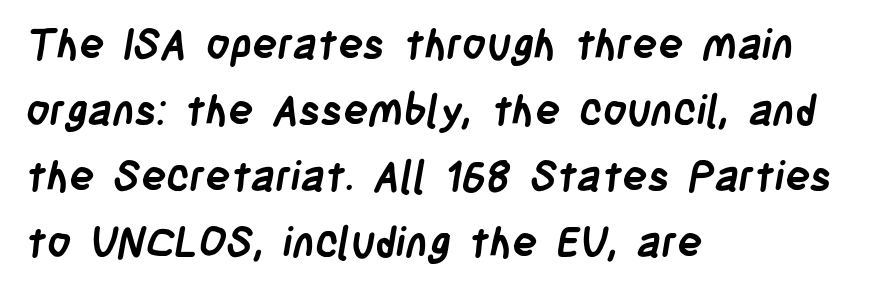
Q: Is the text bold? A: Yes.
Q: Is the typeface a serif or a sans-serif typeface? A: Sans-serif.
Q: Is the text underlined? A: No.
Q: How is the paragraph aligned? A: Left-aligned.
Q: Is the spacing between letters normal or unusually wide? A: Normal.
Q: Is the spacing between lines tight, normal or loose? A: Normal.
Q: Width (condensed, normal, or wide)? A: Condensed.
Q: Stroke contrast? A: Low.
Q: x-height? A: Large.
Q: Monospaced? A: No.
